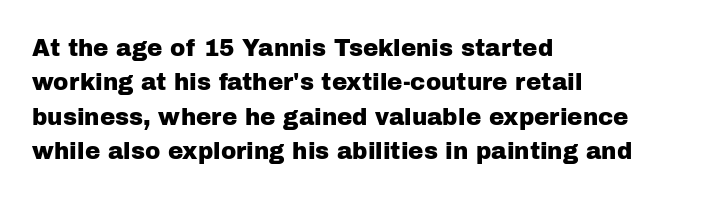
The specimen omits any rule beneath the text block's lines. The line-height multiplier appears to be the usual default. Posture: upright roman. The letters sit at their default tracking, neither squeezed nor spread.
